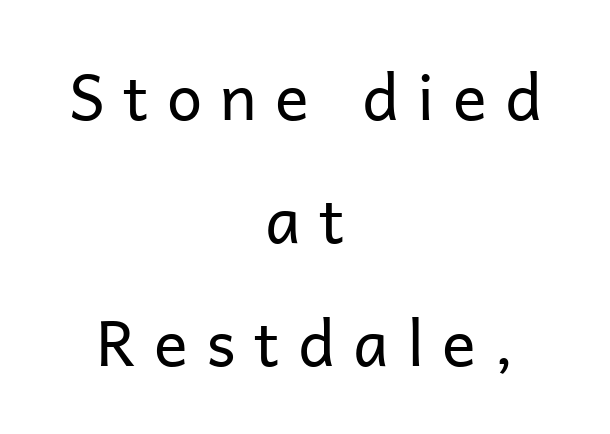
The line-height multiplier appears high, well above default. Someone cranked the tracking dial way up on this one. Type style note: lacks serifs. A quiet, ordinary-to-light weight characterises the typeface.
